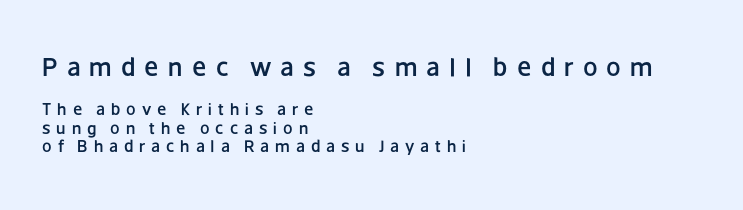
Q: Is the text italic (slanted)? A: No, it is upright.
Q: Is the text underlined? A: No.
Q: How is the paragraph aligned? A: Left-aligned.
Q: Is the spacing between letters normal or unusually wide? A: Unusually wide.
Q: Is the spacing between lines tight, normal or loose? A: Tight.
Q: Which block of text is set in a larger size, the first (top) or the second (bottom)? A: The first (top) one.
